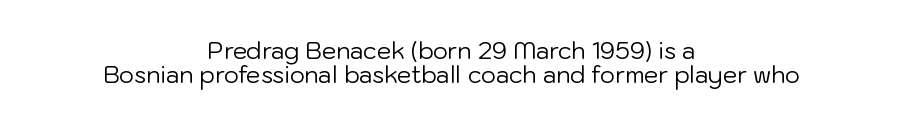
{"italic": "no", "bold": "no", "underline": "no", "align": "center", "line_spacing": "tight", "line_spacing_ratio": 1.06, "letter_spacing": "normal", "letter_spacing_em": 0.0, "glyph_px": 23}
